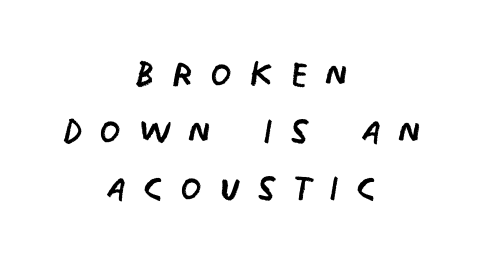
{"serif": "no", "bold": "no", "weight": "regular", "width": "condensed", "stroke_contrast": "low", "x_height": "large", "monospaced": "no", "underline": "no", "align": "center", "line_spacing_ratio": 1.16, "letter_spacing": "wide", "letter_spacing_em": 0.33, "glyph_px": 49}
